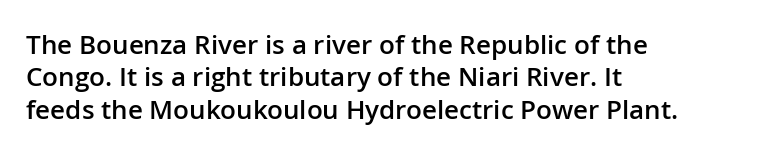
The image shows 26 px text type, upright; set left-aligned, normal line spacing (1.25x), normal letter spacing, not underlined.
